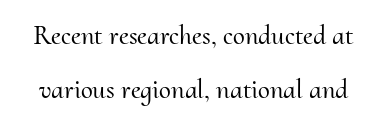
Descenders hang freely into open space. A typesetter would mark this as roman, not italic. Each word holds together tightly as a unit, with standard inter-letter gaps. Students, observe: this is what heavily led, spacious text looks like.
